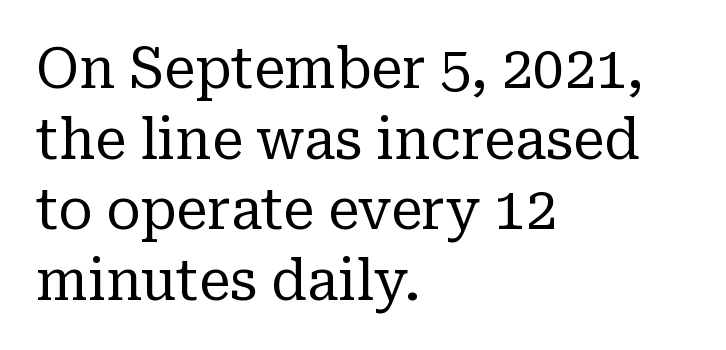
Q: Is the text bold? A: No.
Q: Is the text italic (slanted)? A: No, it is upright.
Q: Is the typeface a serif or a sans-serif typeface? A: Serif.
Q: Is the text underlined? A: No.
Q: How is the paragraph aligned? A: Left-aligned.
Q: Is the spacing between letters normal or unusually wide? A: Normal.
Q: Is the spacing between lines tight, normal or loose? A: Normal.
Q: Width (condensed, normal, or wide)? A: Normal.
Q: Stroke contrast? A: Low.
Q: x-height? A: Medium.
Q: Monospaced? A: No.
